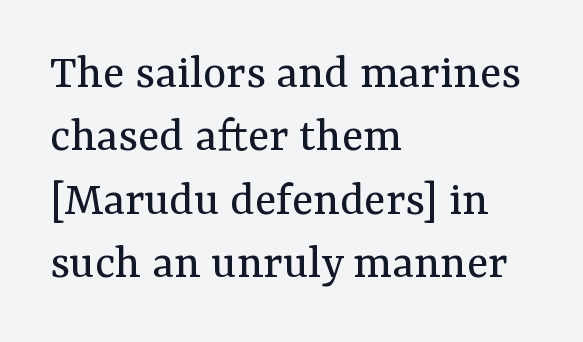
Q: Is the text bold? A: No.
Q: Is the text italic (slanted)? A: No, it is upright.
Q: Is the typeface a serif or a sans-serif typeface? A: Serif.
Q: Is the text underlined? A: No.
Q: How is the paragraph aligned? A: Left-aligned.
Q: Is the spacing between letters normal or unusually wide? A: Normal.
Q: Is the spacing between lines tight, normal or loose? A: Normal.
Q: Width (condensed, normal, or wide)? A: Normal.
Q: Stroke contrast? A: Medium.
Q: x-height? A: Medium.
Q: Monospaced? A: No.
